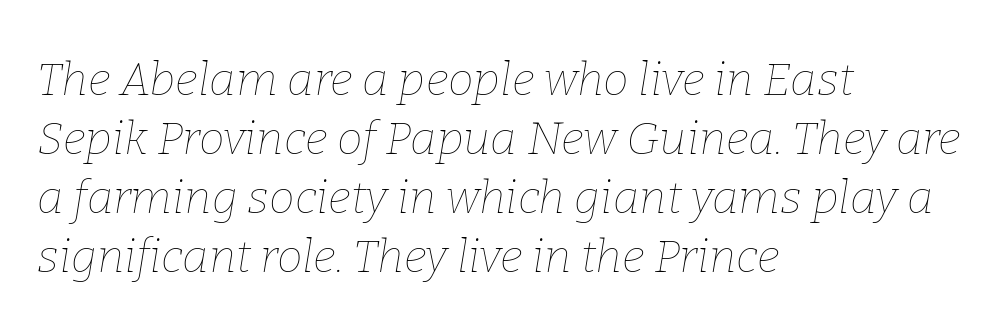
Reading down the block, your eye returns to a fixed left position each line. The rendering uses natural spacing where letterforms have individual widths. The passage shown is not bold in any degree. When letters slant like this, we call the style italic. Tracking here is standard; glyphs follow each other at the usual distance. Reading down the column, the eye jumps a familiar distance to each next line.
